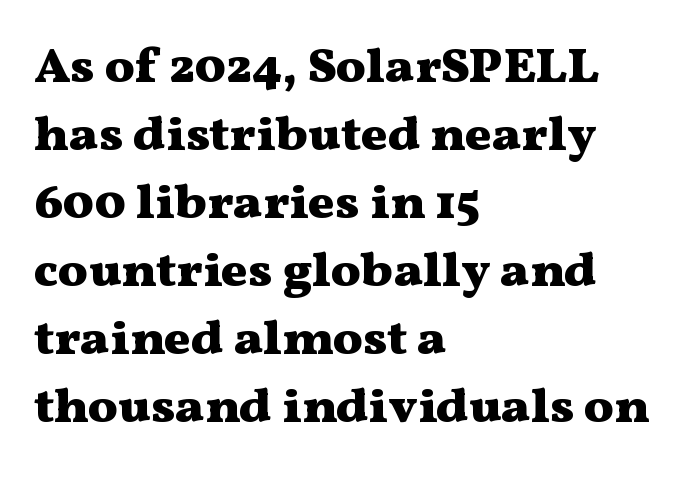
Q: Is the text bold? A: Yes.
Q: Is the text italic (slanted)? A: No, it is upright.
Q: Is the typeface a serif or a sans-serif typeface? A: Serif.
Q: Is the text underlined? A: No.
Q: How is the paragraph aligned? A: Left-aligned.
Q: Is the spacing between letters normal or unusually wide? A: Normal.
Q: Is the spacing between lines tight, normal or loose? A: Normal.
Q: Width (condensed, normal, or wide)? A: Wide.
Q: Stroke contrast? A: Medium.
Q: x-height? A: Medium.
Q: Monospaced? A: No.
